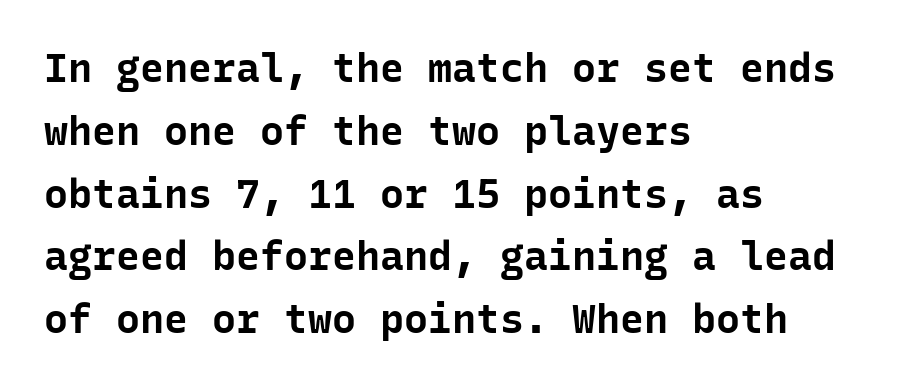
The image shows 40 px bold sans-serif type, upright, monospaced; set left-aligned, normal line spacing (1.57x), normal letter spacing, not underlined; low stroke contrast and a medium x-height.
